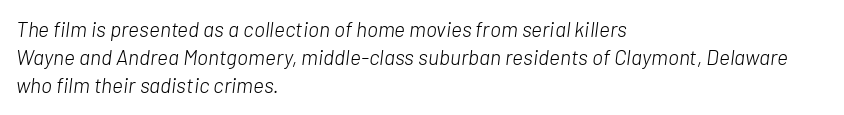
Q: Is the text bold? A: No.
Q: Is the text italic (slanted)? A: Yes, it leans right by about 7 degrees.
Q: Is the text underlined? A: No.
Q: How is the paragraph aligned? A: Left-aligned.
Q: Is the spacing between letters normal or unusually wide? A: Normal.
Q: Is the spacing between lines tight, normal or loose? A: Normal.
